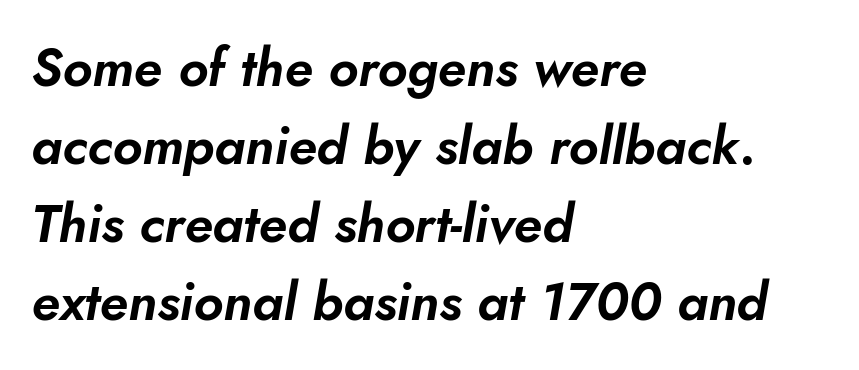
The image shows 53 px text type, italic (leaning right); set left-aligned, normal line spacing (1.47x), normal letter spacing, not underlined; low stroke contrast and a small x-height.
